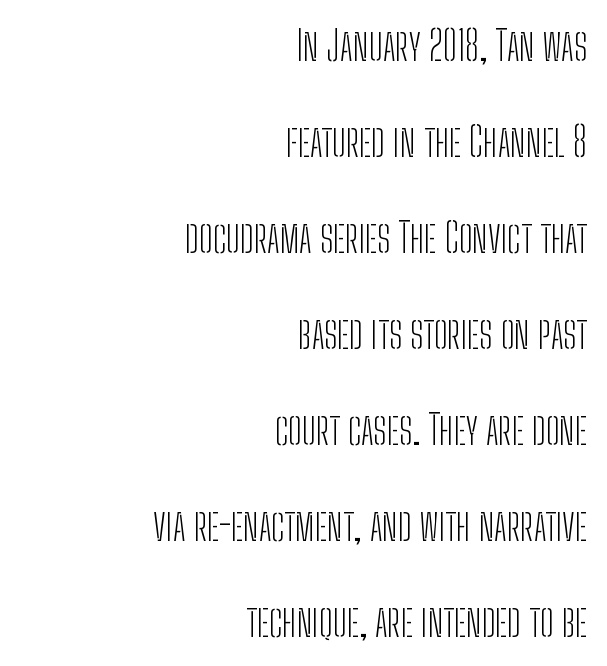
{"serif": "no", "italic": "no", "bold": "no", "weight": "light", "width": "condensed", "stroke_contrast": "low", "x_height": "medium", "monospaced": "no", "underline": "no", "align": "right", "line_spacing": "loose", "line_spacing_ratio": 2.34, "letter_spacing": "normal", "letter_spacing_em": 0.0, "glyph_px": 41}
